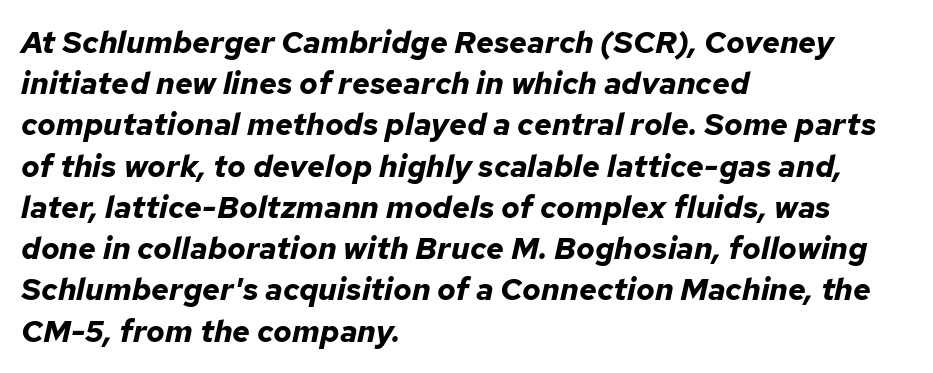
The image shows 31 px bold type, italic (leaning right); set left-aligned, normal line spacing (1.33x), normal letter spacing, not underlined; low stroke contrast and a medium x-height.
